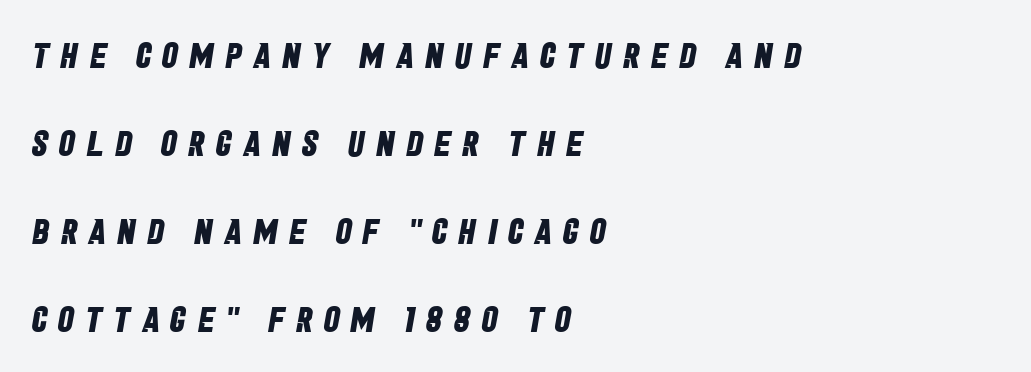
Q: Is the text bold? A: Yes.
Q: Is the typeface a serif or a sans-serif typeface? A: Sans-serif.
Q: Is the text underlined? A: No.
Q: How is the paragraph aligned? A: Left-aligned.
Q: Is the spacing between letters normal or unusually wide? A: Unusually wide.
Q: Is the spacing between lines tight, normal or loose? A: Loose.
Q: Width (condensed, normal, or wide)? A: Condensed.
Q: Stroke contrast? A: Low.
Q: x-height? A: Large.
Q: Monospaced? A: No.
